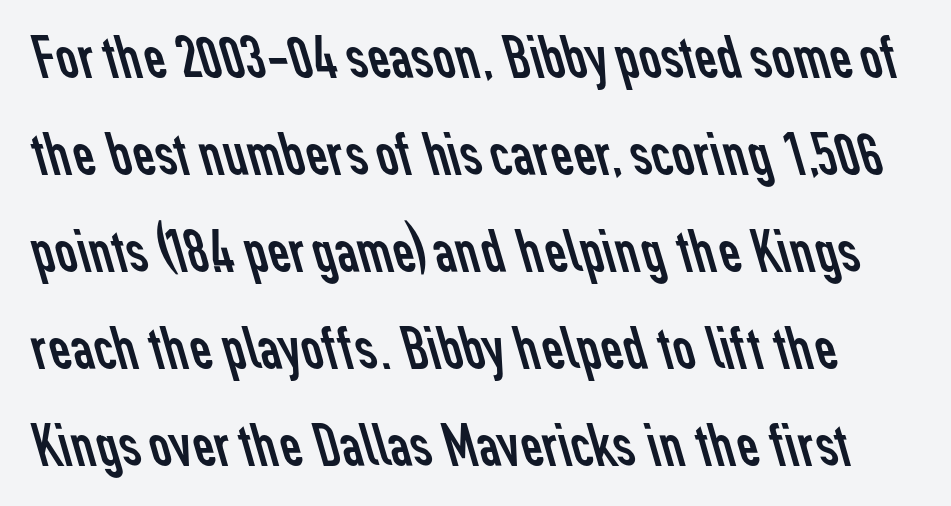
Each letter's strokes conclude bluntly, with no projecting serifs. The face looks like a standard text weight, possibly lighter. One glance says typical: line gaps are just what's usual. You could not count columns in this text — the font is proportionally spaced. Here the glyphs are tracked normally, forming tight word shapes. Check under the words: just untouched page.
